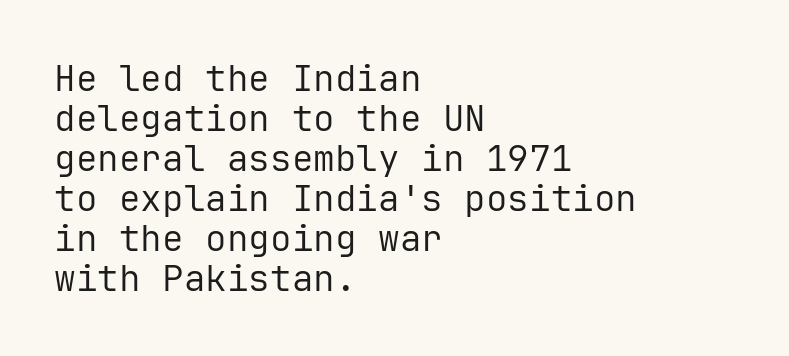
{"serif": "no", "italic": "no", "bold": "no", "weight": "regular", "width": "normal", "stroke_contrast": "low", "x_height": "medium", "monospaced": "yes", "underline": "no", "align": "left", "line_spacing": "tight", "line_spacing_ratio": 1.11, "letter_spacing": "normal", "letter_spacing_em": 0.0, "glyph_px": 36}
